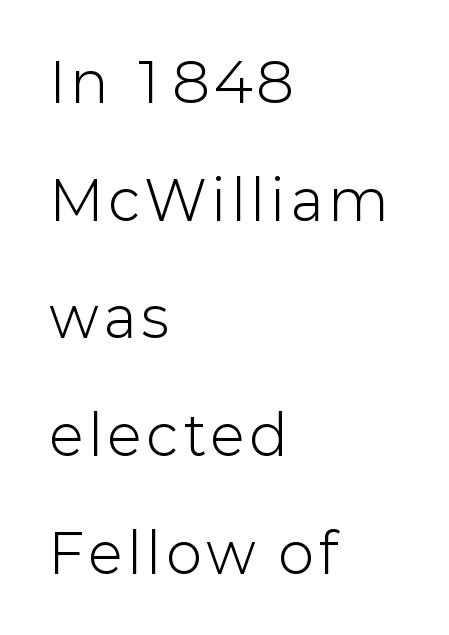
Every row of glyphs begins at an identical x-position on the left. This block would shrink considerably if given ordinary leading; it's expanded now. Here the designer chose a conventional face with non-uniform glyph widths. The specimen reads as upright at a glance.
